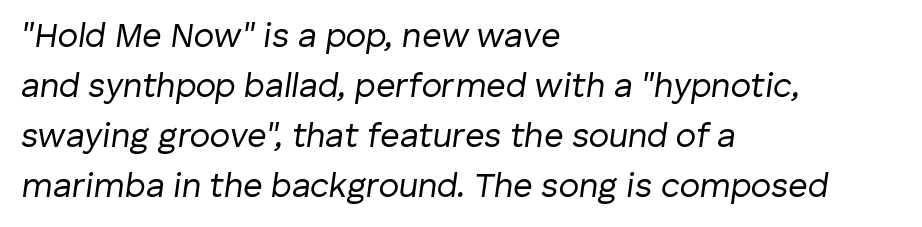
The image shows 34 px regular-weight type, italic (leaning right); set left-aligned, normal line spacing (1.47x), normal letter spacing, not underlined; low stroke contrast and a medium x-height.
